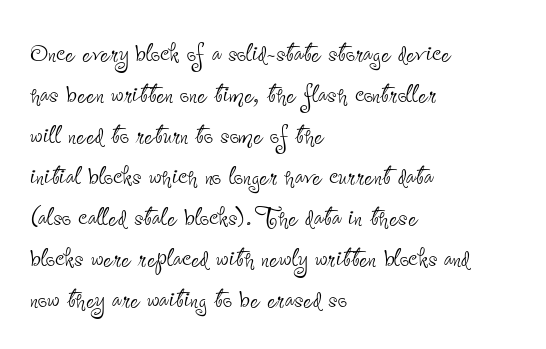
Spacing verdict: proportional, widths tailored to each character. There is no visible air inserted between adjacent glyphs. Stem width sits at or under what a default text font uses. Unmarked baselines from the first word to the last.
